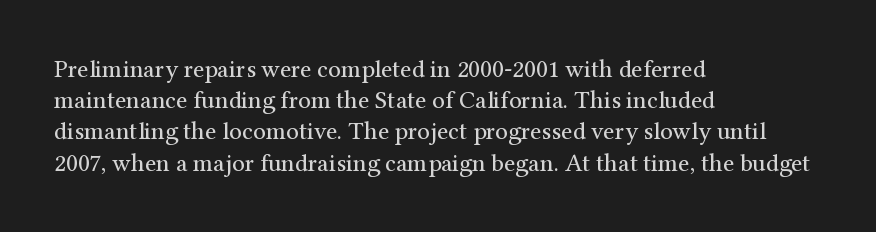
Spacing between characters is what you'd get straight out of the box. Ordinary non-slanted type is in use. The compositor pushed each line to the left boundary. Rows of type keep a routine distance in the vertical direction.
